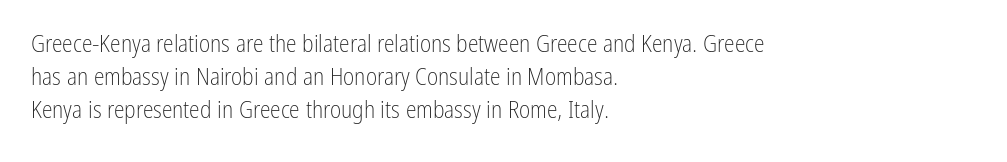
Q: Is the text bold? A: No.
Q: Is the text italic (slanted)? A: No, it is upright.
Q: Is the text underlined? A: No.
Q: How is the paragraph aligned? A: Left-aligned.
Q: Is the spacing between letters normal or unusually wide? A: Normal.
Q: Is the spacing between lines tight, normal or loose? A: Normal.
